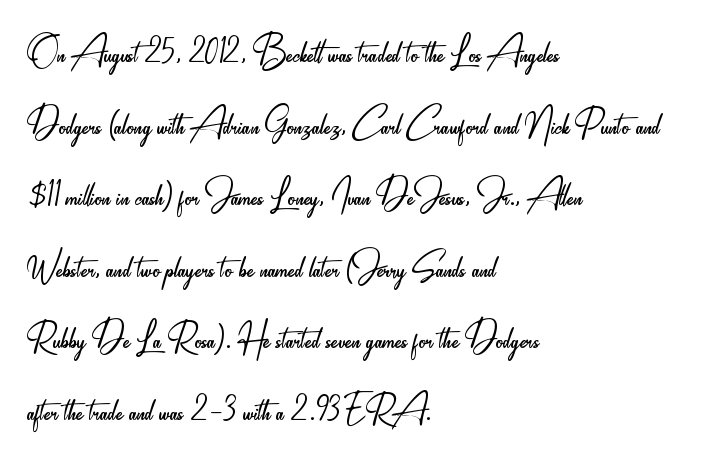
Q: Is the text bold? A: No.
Q: Is the text italic (slanted)? A: Yes.
Q: Is the typeface a serif or a sans-serif typeface? A: Sans-serif.
Q: Is the text underlined? A: No.
Q: How is the paragraph aligned? A: Left-aligned.
Q: Is the spacing between letters normal or unusually wide? A: Normal.
Q: Is the spacing between lines tight, normal or loose? A: Normal.
Q: Width (condensed, normal, or wide)? A: Condensed.
Q: Stroke contrast? A: Low.
Q: x-height? A: Small.
Q: Monospaced? A: No.
